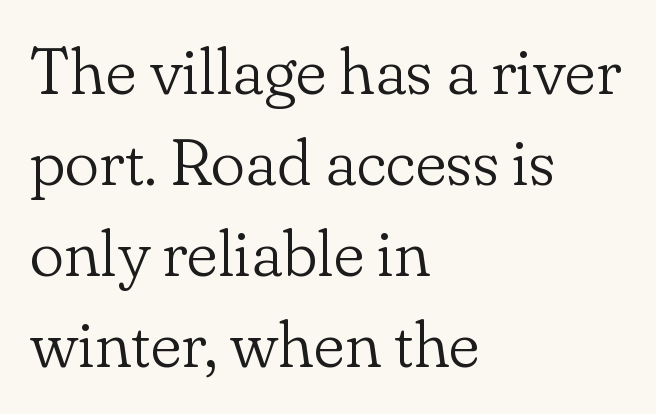
{"serif": "yes", "italic": "no", "bold": "no", "weight": "light", "width": "normal", "stroke_contrast": "low", "x_height": "small", "monospaced": "no", "underline": "no", "align": "left", "line_spacing": "normal", "line_spacing_ratio": 1.4, "letter_spacing": "normal", "letter_spacing_em": 0.0, "glyph_px": 65}
